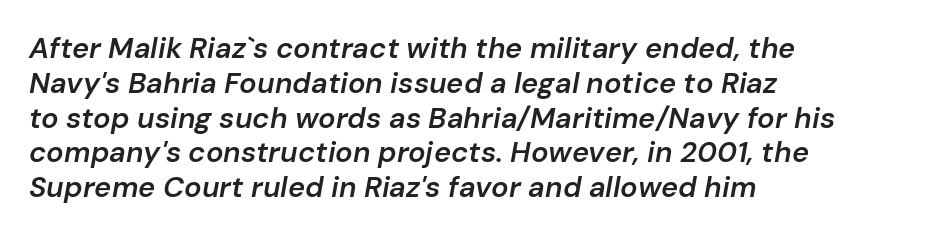
{"italic": "yes", "lean": "right", "slant_degrees": 10, "bold": "semi", "weight": "semibold", "width": "normal", "stroke_contrast": "low", "x_height": "medium", "monospaced": "no", "underline": "no", "align": "left", "line_spacing_ratio": 1.2, "letter_spacing": "normal", "letter_spacing_em": 0.0, "glyph_px": 29}
